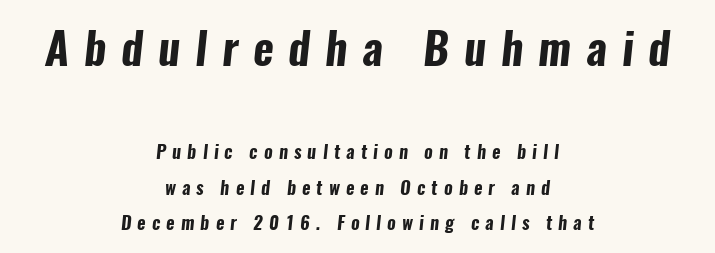
{"serif": "no", "bold": "yes", "weight": "bold", "width": "condensed", "stroke_contrast": "low", "x_height": "medium", "monospaced": "no", "underline": "no", "align": "center", "line_spacing": "loose", "line_spacing_ratio": 1.96, "letter_spacing": "wide", "letter_spacing_em": 0.34, "larger_block": "first", "size_ratio": 2.44, "glyph_px": 44}
